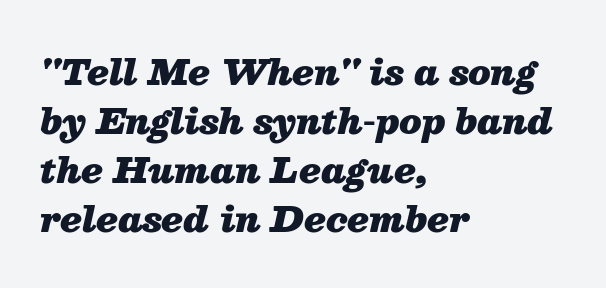
The space beneath each line is pristine and unruled. This rendering leaves character spacing at its baseline value. Does the weight exceed regular? Yes, all the way to bold. If you drew a ruler down the left edge, every line would touch it.
